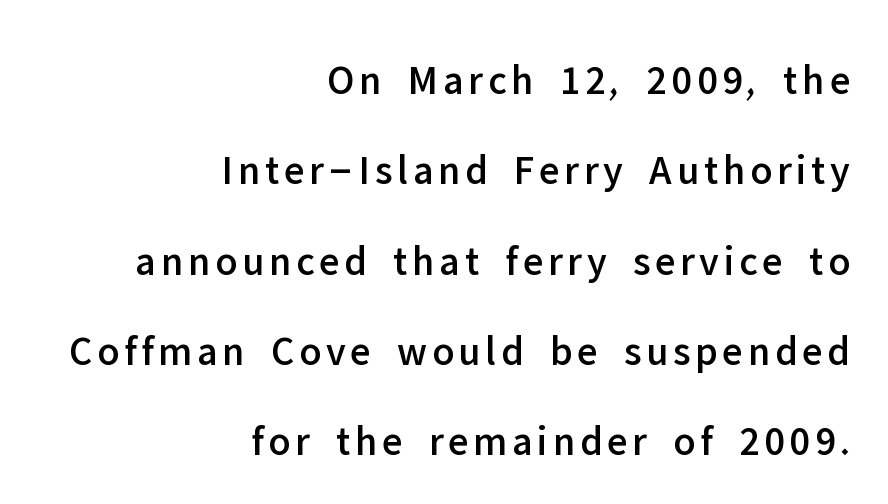
Q: Is the text italic (slanted)? A: No, it is upright.
Q: Is the typeface a serif or a sans-serif typeface? A: Sans-serif.
Q: Is the text underlined? A: No.
Q: How is the paragraph aligned? A: Right-aligned.
Q: Is the spacing between lines tight, normal or loose? A: Loose.
Q: Width (condensed, normal, or wide)? A: Normal.
Q: Stroke contrast? A: Low.
Q: x-height? A: Medium.
Q: Monospaced? A: No.
